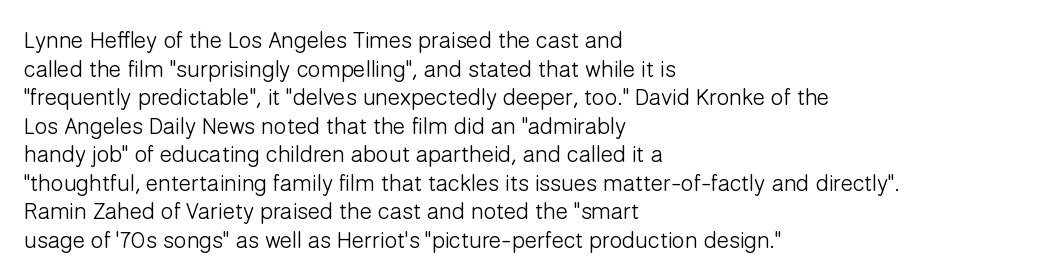
Beneath every word, the page is bare. On a weight scale, this lands at 450 or below. Look at the tracking — it's just the regular setting, nothing added. The typesetter chose a ragged-right arrangement here. Upright lettering throughout.
